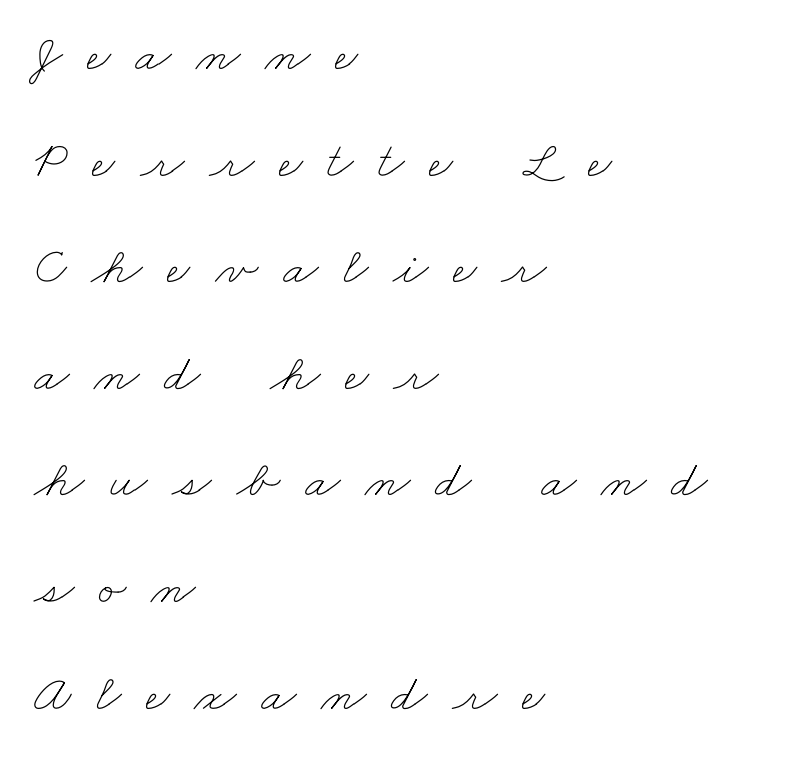
Q: Is the text bold? A: No.
Q: Is the text underlined? A: No.
Q: How is the paragraph aligned? A: Left-aligned.
Q: Is the spacing between letters normal or unusually wide? A: Unusually wide.
Q: Is the spacing between lines tight, normal or loose? A: Loose.
Q: Width (condensed, normal, or wide)? A: Wide.
Q: Stroke contrast? A: Low.
Q: x-height? A: Small.
Q: Monospaced? A: No.
